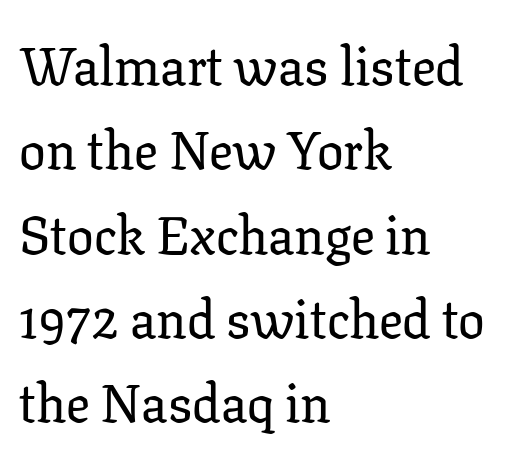
The image shows 53 px serif type, upright; set left-aligned, normal line spacing (1.59x), normal letter spacing, not underlined; low stroke contrast and a medium x-height.
